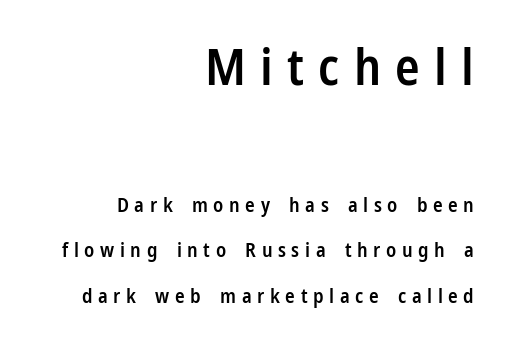
The image shows 51 px semibold, condensed sans-serif type, upright; set right-aligned, loose line spacing (2.29x), unusually wide letter spacing (+0.28 em), not underlined; the first (top) block is 2.55x larger; low stroke contrast and a medium x-height.
